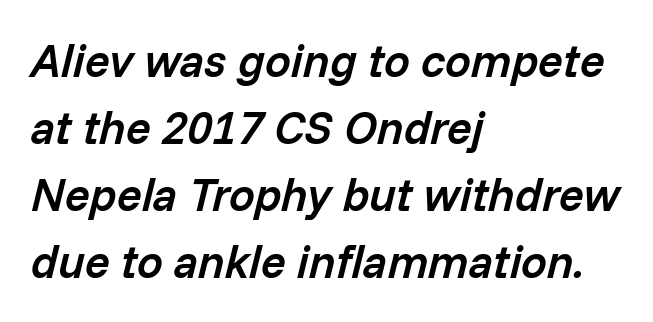
The passage shown stacks its lines at a standard gap. Typeset ragged right — the left edge is the straight one. Nobody touched the tracking dial on this one. The axis of the letterforms is tilted away from vertical. Every letter is mildly thick-stroked: semibold rather than bold. A clean baseline with only descenders dipping below it.
